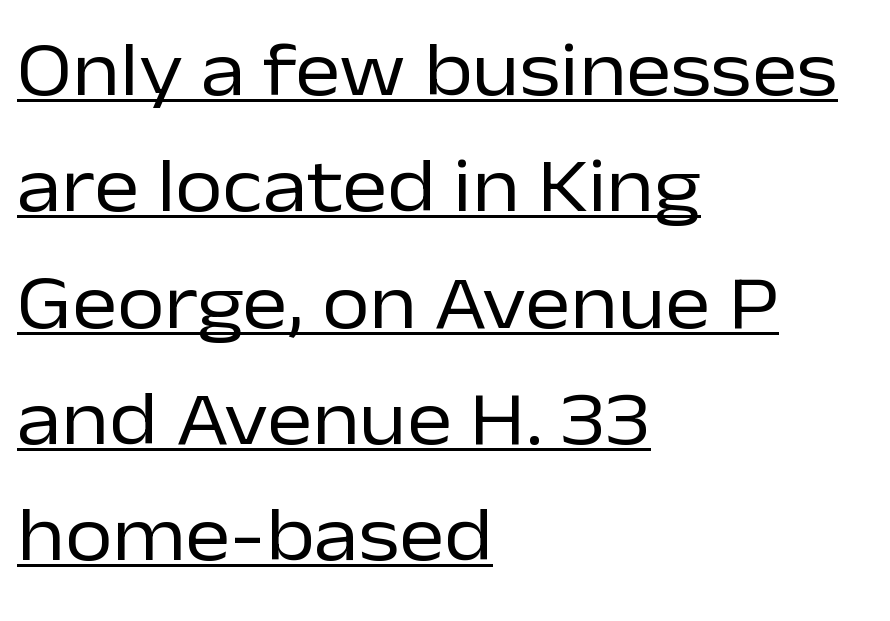
{"serif": "no", "italic": "no", "bold": "no", "weight": "regular", "width": "normal", "stroke_contrast": "low", "x_height": "medium", "monospaced": "no", "underline": "yes", "align": "left", "line_spacing": "normal", "line_spacing_ratio": 1.51, "letter_spacing": "normal", "letter_spacing_em": 0.0, "glyph_px": 77}
